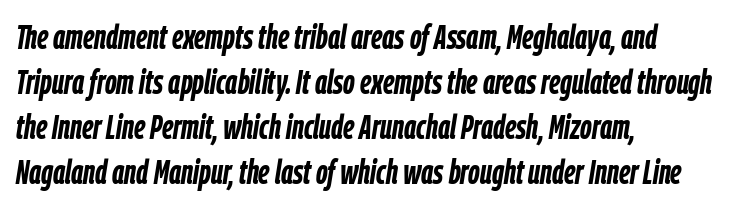
The image shows 34 px semibold, condensed type, italic (leaning right); set left-aligned, normal line spacing (1.32x), normal letter spacing, not underlined; low stroke contrast and a medium x-height.
